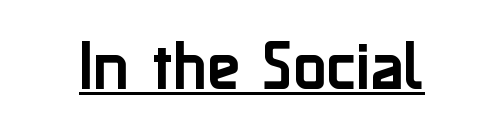
Q: Is the text italic (slanted)? A: No, it is upright.
Q: Is the typeface a serif or a sans-serif typeface? A: Sans-serif.
Q: Is the text underlined? A: Yes.
Q: Is the spacing between letters normal or unusually wide? A: Normal.
Q: Width (condensed, normal, or wide)? A: Normal.
Q: Stroke contrast? A: Low.
Q: x-height? A: Medium.
Q: Monospaced? A: No.
